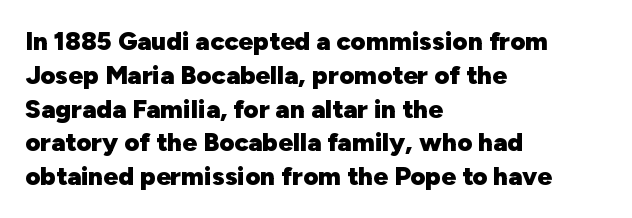
{"italic": "no", "bold": "yes", "underline": "no", "align": "left", "line_spacing": "normal", "line_spacing_ratio": 1.3, "letter_spacing": "normal", "letter_spacing_em": 0.0, "glyph_px": 26}
